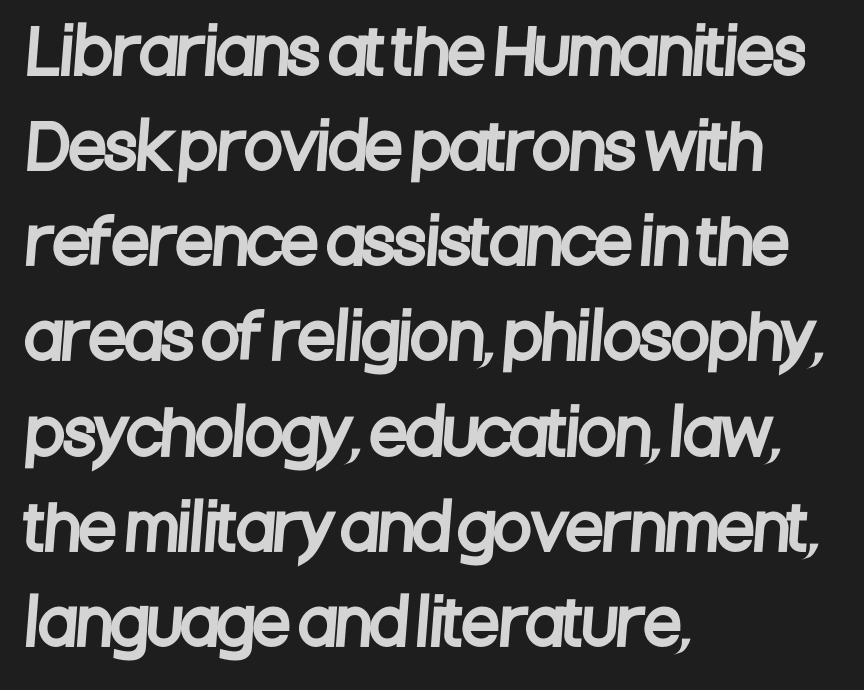
{"serif": "no", "width": "condensed", "stroke_contrast": "low", "x_height": "large", "monospaced": "no", "underline": "no", "align": "left", "line_spacing": "normal", "line_spacing_ratio": 1.56, "letter_spacing": "normal", "letter_spacing_em": 0.0, "glyph_px": 61}
